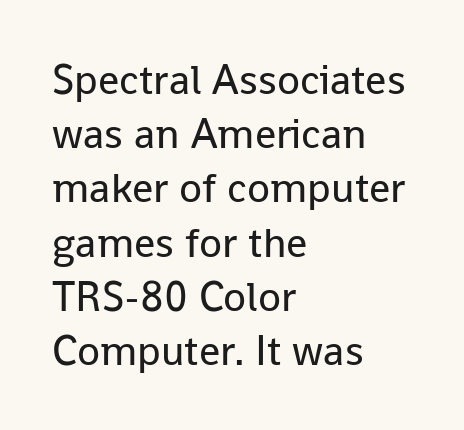
Q: Is the text bold? A: No.
Q: Is the text italic (slanted)? A: No, it is upright.
Q: Is the typeface a serif or a sans-serif typeface? A: Sans-serif.
Q: Is the text underlined? A: No.
Q: How is the paragraph aligned? A: Left-aligned.
Q: Is the spacing between letters normal or unusually wide? A: Normal.
Q: Is the spacing between lines tight, normal or loose? A: Normal.
Q: Width (condensed, normal, or wide)? A: Normal.
Q: Stroke contrast? A: Low.
Q: x-height? A: Medium.
Q: Monospaced? A: No.
